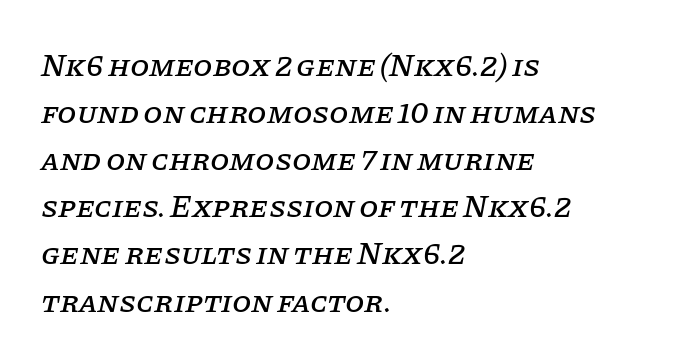
{"serif": "yes", "italic": "yes", "lean": "right", "slant_degrees": 11, "width": "normal", "stroke_contrast": "low", "x_height": "large", "monospaced": "no", "underline": "no", "align": "left", "line_spacing": "normal", "line_spacing_ratio": 1.52, "letter_spacing": "normal", "letter_spacing_em": 0.0, "glyph_px": 31}
